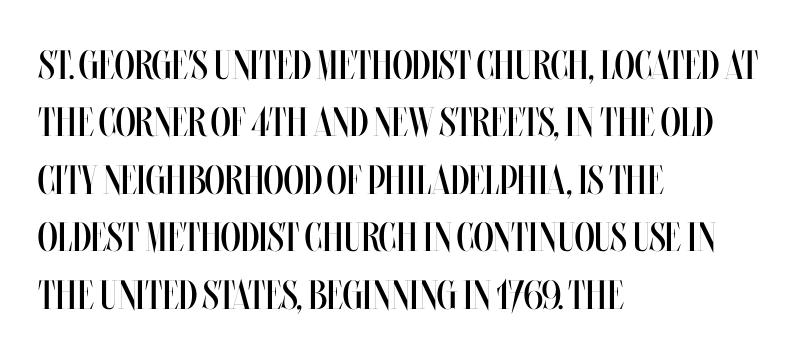
{"italic": "no", "bold": "no", "weight": "regular", "width": "condensed", "stroke_contrast": "medium", "x_height": "large", "monospaced": "no", "underline": "no", "align": "left", "line_spacing": "normal", "line_spacing_ratio": 1.4, "letter_spacing": "normal", "letter_spacing_em": 0.0, "glyph_px": 41}
